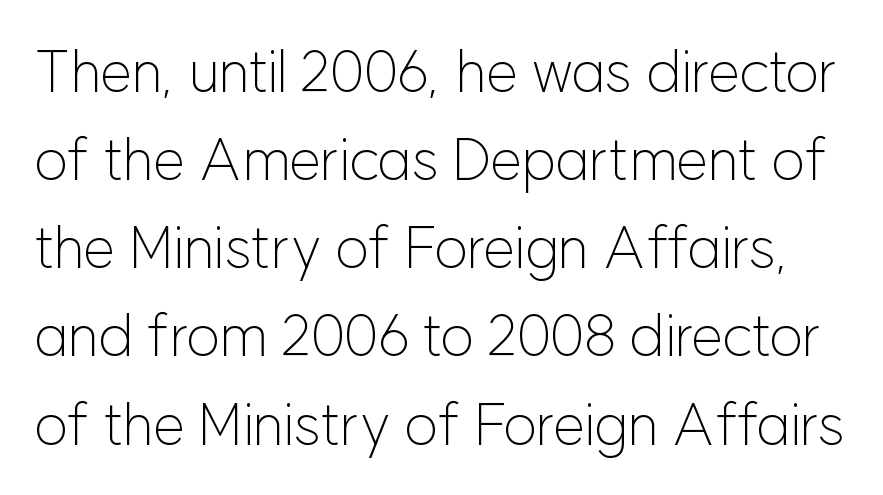
The image shows 58 px light sans-serif type, upright; set normal line spacing (1.52x), normal letter spacing, not underlined; low stroke contrast and a medium x-height.
